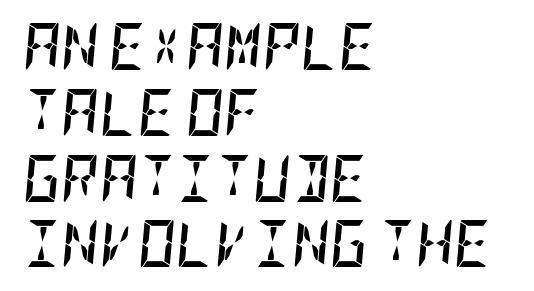
An italicized treatment has been applied to the whole sample. A dark, heavy texture on the line: the type is bold. Typeset ragged right — the left edge is the straight one. The vertical gap from one line to the next is medium. Check under the words: just untouched page.
